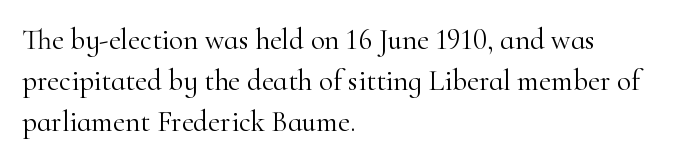
The image shows 29 px light serif type, upright; set left-aligned, normal line spacing (1.41x), normal letter spacing, not underlined; high stroke contrast and a small x-height.
